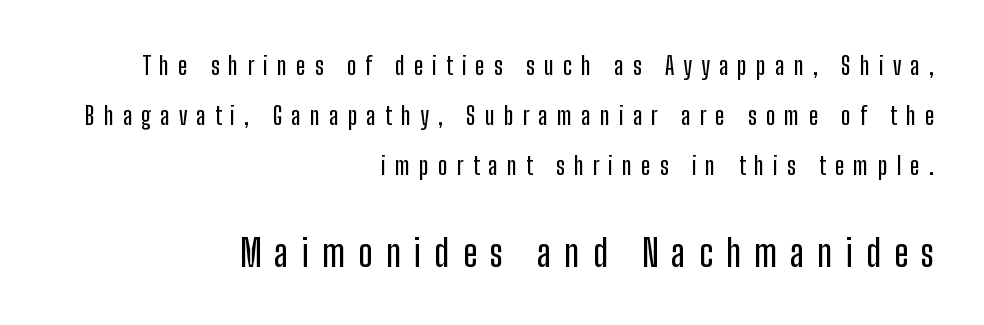
The image shows 37 px condensed sans-serif type, upright; set right-aligned, loose line spacing (2.0x), unusually wide letter spacing (+0.36 em), not underlined; the second (bottom) block is 1.48x larger; low stroke contrast and a medium x-height.
